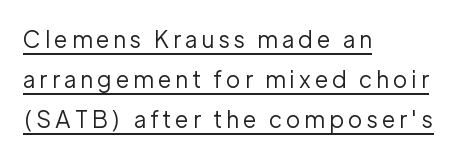
Notice how a bar underscores the lettering throughout. Style check: upright. Letters have the restrained weight of plain body copy at most. The setting favours the left margin, as ordinary paragraphs usually do.
